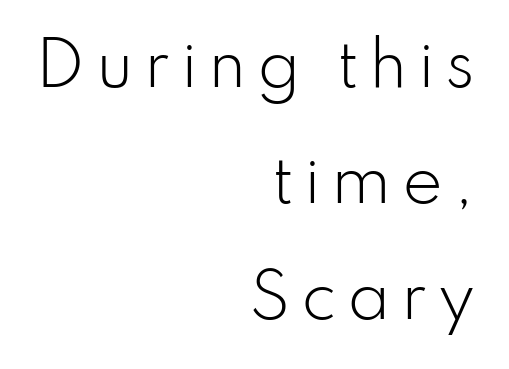
One-word summary of the alignment: right. Vertical stems look standard width or narrower in stroke. Reading down the column, the eye jumps a long way to each next line. Examine the stroke ends and you'll find no serifs. Words float on clear page, feet unadorned.
